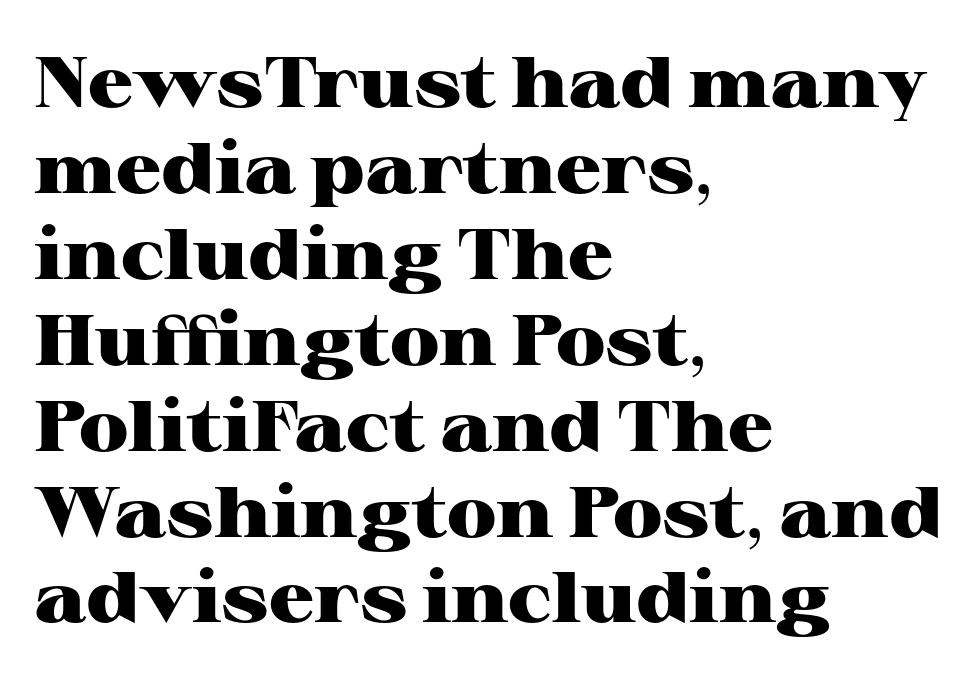
The image shows 71 px heavy, wide serif type, upright; set left-aligned, line spacing 1.21x, normal letter spacing, not underlined; high stroke contrast and a medium x-height.
